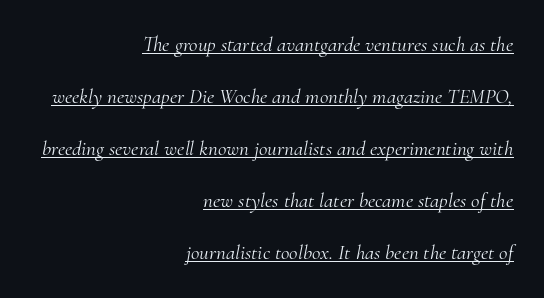
The image shows 21 px text type, italic (leaning right); set right-aligned, loose line spacing (2.48x), normal letter spacing, underlined.
